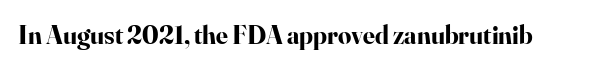
{"italic": "no", "bold": "yes", "underline": "no", "letter_spacing": "normal", "letter_spacing_em": 0.0, "glyph_px": 26}
